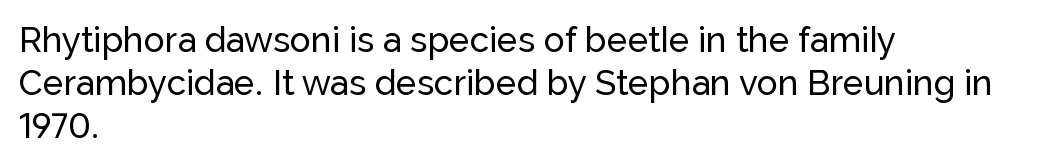
The passage shown is not underscored anywhere. Letter spacing: default. This rendering employs a face without finishing strokes, i.e., a sans-serif. Casual observation: everything's shoved over to the left. Every character sits straight up, as roman type does. Spacing verdict: proportional, widths tailored to each character.
